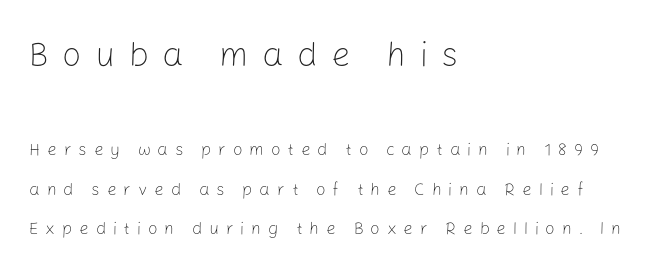
{"serif": "no", "italic": "no", "bold": "no", "weight": "light", "width": "normal", "stroke_contrast": "low", "x_height": "medium", "monospaced": "no", "underline": "no", "align": "left", "line_spacing": "loose", "line_spacing_ratio": 2.34, "letter_spacing": "wide", "letter_spacing_em": 0.4, "larger_block": "first", "size_ratio": 2.0, "glyph_px": 34}
